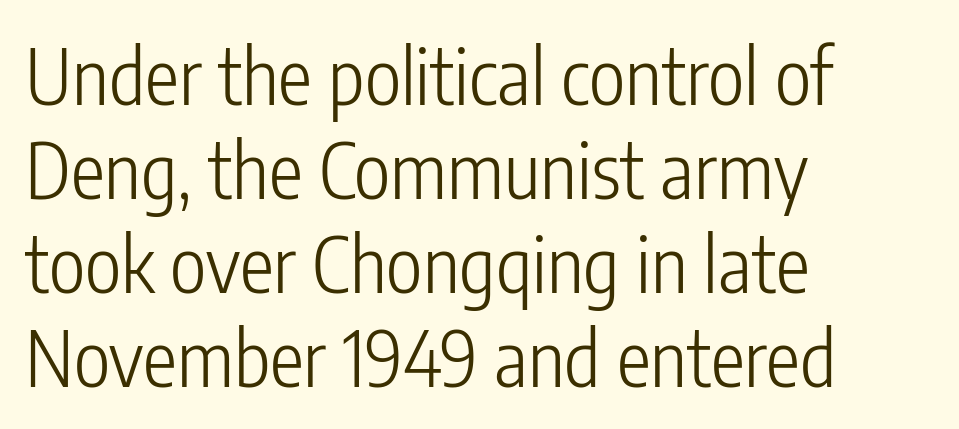
The image shows 77 px light, condensed sans-serif type, upright; set left-aligned, line spacing 1.22x, normal letter spacing, not underlined; low stroke contrast and a medium x-height.
